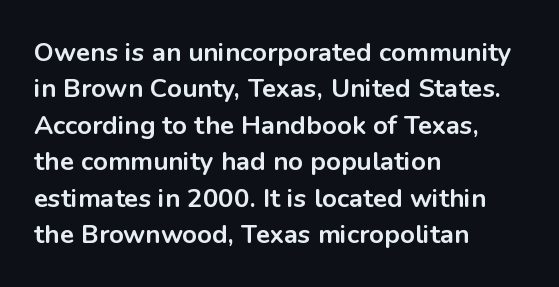
Characters remain perfectly vertical along every line. The passage is arranged the way most books set body copy — flush left. These lines sit exactly where default settings would place them. Nobody touched the tracking dial on this one. Descender tails drop into unmarked territory. Is the type bold? Yes — the strokes are clearly thick and heavy.
